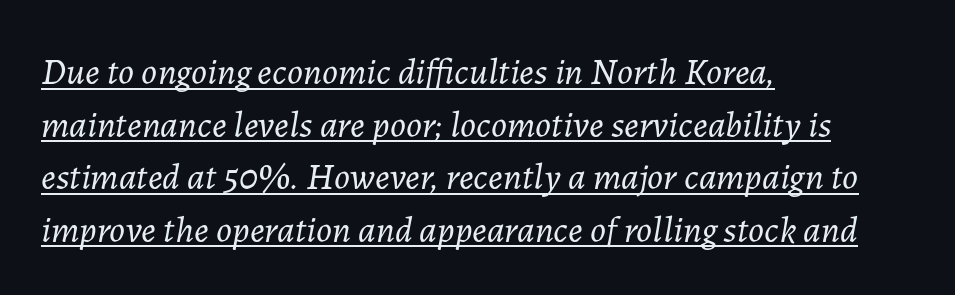
Q: Is the text bold? A: No.
Q: Is the text italic (slanted)? A: Yes, it leans right by about 7 degrees.
Q: Is the text underlined? A: Yes.
Q: How is the paragraph aligned? A: Left-aligned.
Q: Is the spacing between letters normal or unusually wide? A: Normal.
Q: Is the spacing between lines tight, normal or loose? A: Normal.
Q: Width (condensed, normal, or wide)? A: Normal.
Q: Stroke contrast? A: Low.
Q: x-height? A: Medium.
Q: Monospaced? A: No.
